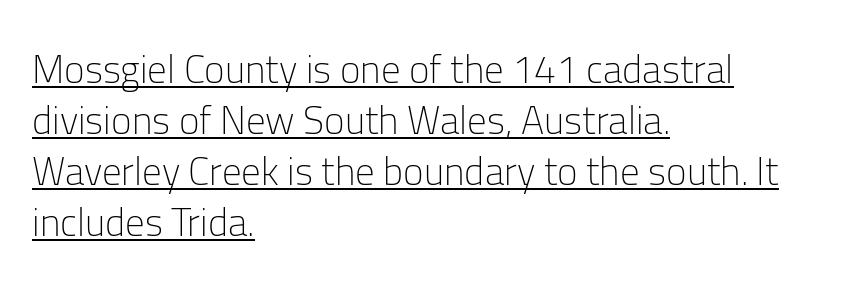
{"serif": "no", "italic": "no", "bold": "no", "weight": "light", "width": "normal", "stroke_contrast": "low", "x_height": "medium", "monospaced": "no", "underline": "yes", "align": "left", "line_spacing": "normal", "line_spacing_ratio": 1.31, "letter_spacing": "normal", "letter_spacing_em": 0.0, "glyph_px": 39}
